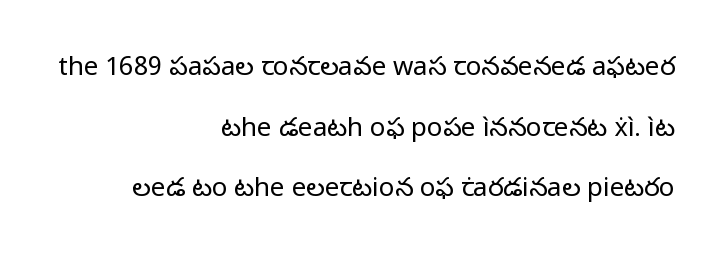
The image shows 26 px text type, upright; set right-aligned, loose line spacing (2.33x), normal letter spacing, not underlined.
